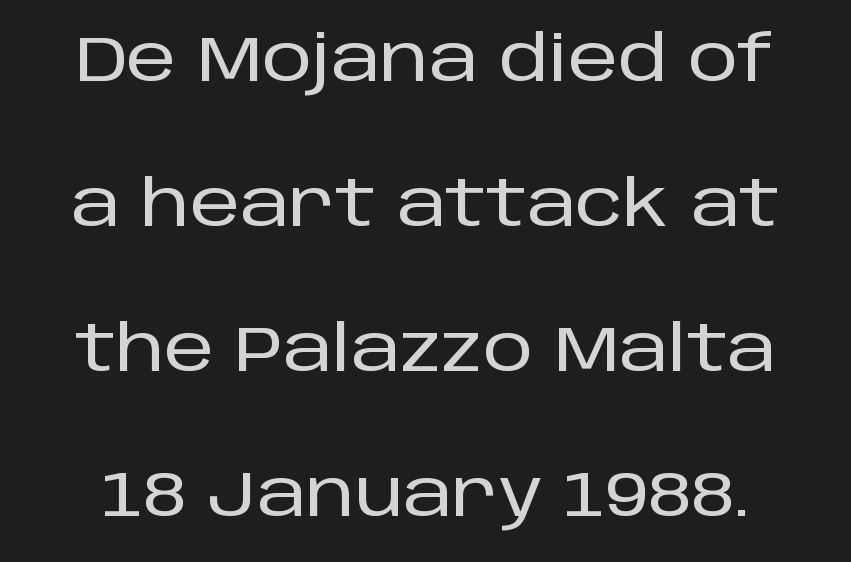
{"serif": "no", "italic": "no", "width": "normal", "stroke_contrast": "low", "x_height": "large", "monospaced": "no", "underline": "no", "line_spacing": "loose", "line_spacing_ratio": 2.3, "letter_spacing": "normal", "letter_spacing_em": 0.0, "glyph_px": 63}
